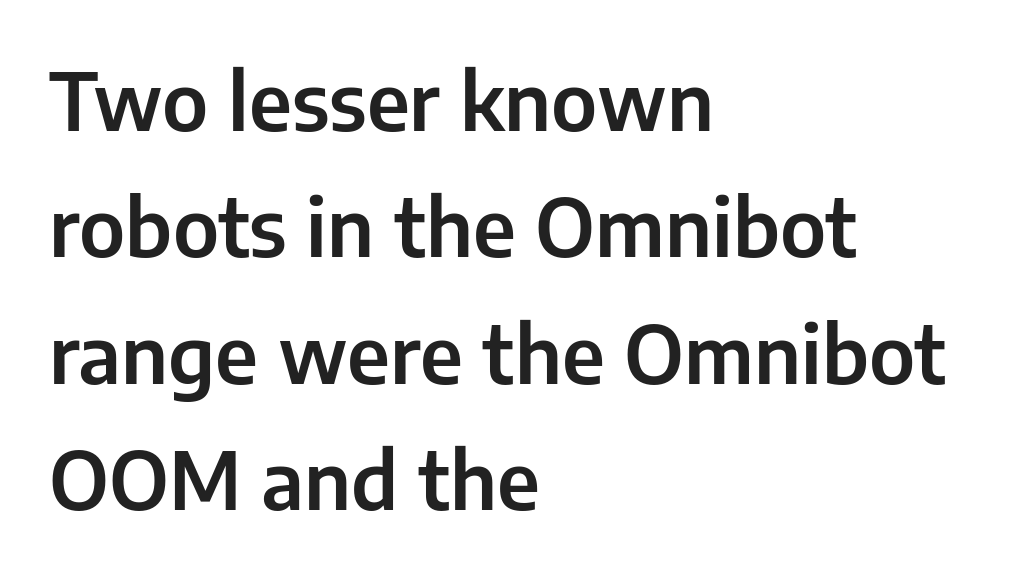
{"serif": "no", "italic": "no", "width": "normal", "stroke_contrast": "low", "x_height": "medium", "monospaced": "no", "underline": "no", "align": "left", "line_spacing": "normal", "line_spacing_ratio": 1.6, "letter_spacing": "normal", "letter_spacing_em": 0.0, "glyph_px": 79}
